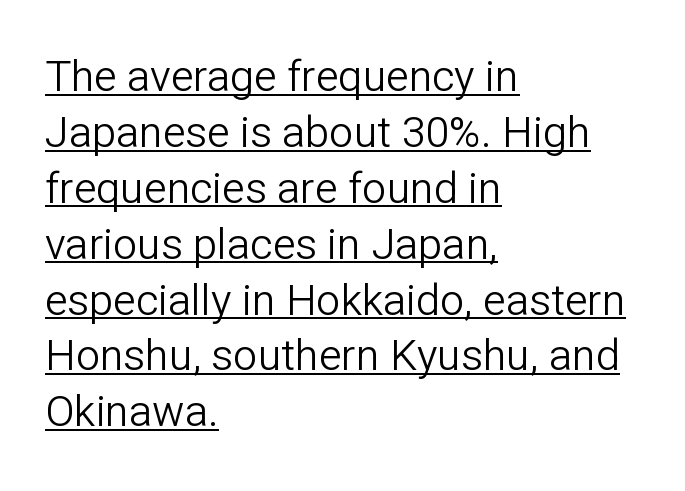
These lines are composed in type without serifs. Students, observe the line beneath the letters — that is underlining. Summary of weight: not heavy and not bold. Vertical strokes here are truly vertical.
